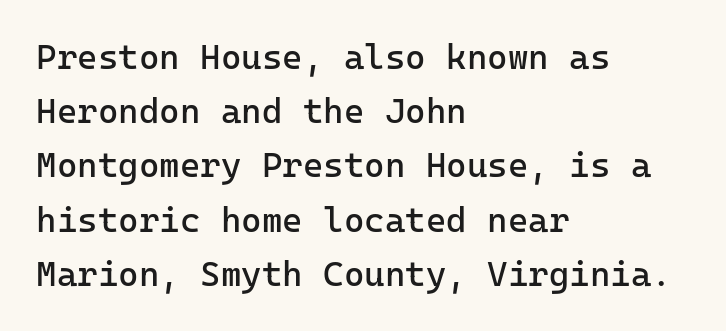
This is roman type, the default non-slanted kind. The space beneath each line is pristine and unruled. Compared with typical paragraphs, the rows here are spaced about the same. Caption: multi-line text, flush left, ragged right.
